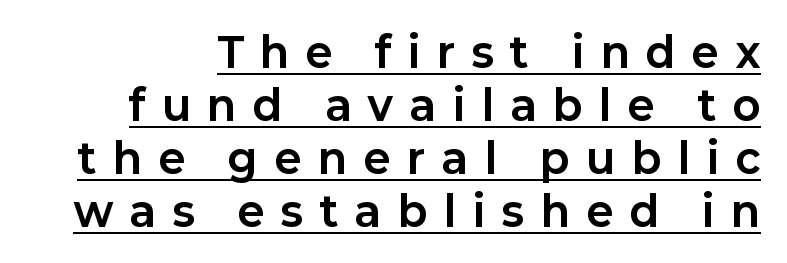
{"serif": "no", "italic": "no", "bold": "yes", "weight": "bold", "width": "normal", "stroke_contrast": "low", "x_height": "medium", "monospaced": "no", "underline": "yes", "line_spacing": "normal", "line_spacing_ratio": 1.29, "letter_spacing": "wide", "letter_spacing_em": 0.42, "glyph_px": 41}
